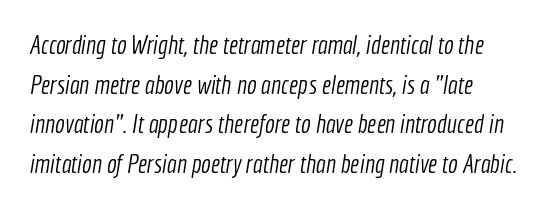
Q: Is the text bold? A: No.
Q: Is the text underlined? A: No.
Q: Is the spacing between letters normal or unusually wide? A: Normal.
Q: Is the spacing between lines tight, normal or loose? A: Normal.
